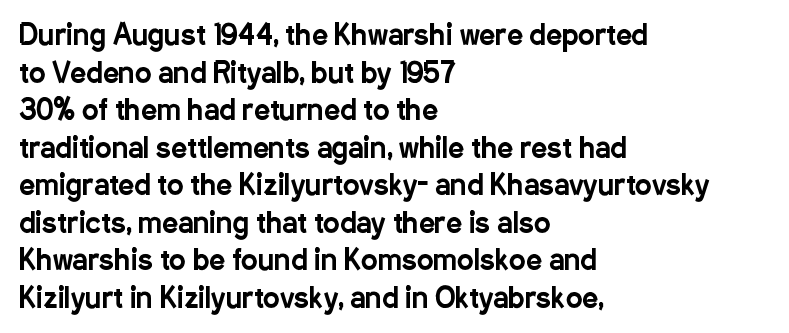
{"serif": "no", "italic": "no", "width": "condensed", "stroke_contrast": "low", "x_height": "medium", "monospaced": "no", "underline": "no", "align": "left", "line_spacing": "normal", "line_spacing_ratio": 1.34, "letter_spacing": "normal", "letter_spacing_em": 0.0, "glyph_px": 28}
